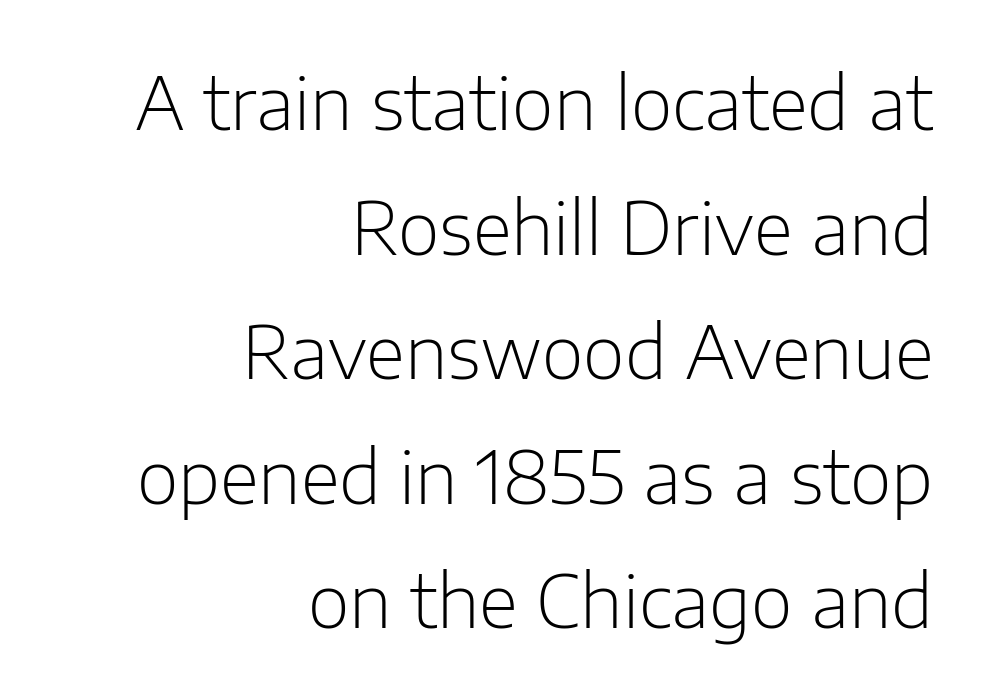
Bold? No — there's no thickening of the strokes. The passage shown is not underscored anywhere. You can tell it's not italic because the verticals are truly vertical. Compared with typical body copy, the letter spacing here is the same. Are there feet on the stems? There aren't — it's a sans. The text block is weighted toward the right margin, trailing off unevenly leftward.
